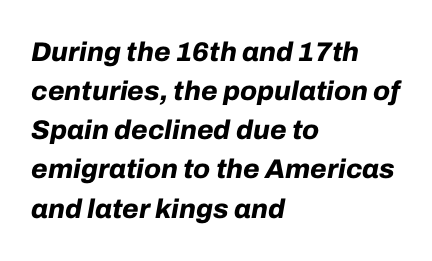
The image shows 27 px bold type, italic (leaning right); set left-aligned, normal line spacing (1.45x), normal letter spacing, not underlined.
